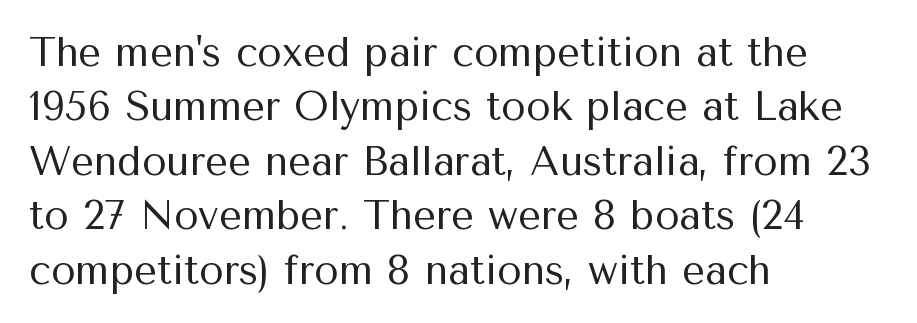
{"serif": "no", "italic": "no", "bold": "no", "weight": "regular", "width": "normal", "stroke_contrast": "medium", "x_height": "medium", "monospaced": "no", "underline": "no", "align": "left", "line_spacing": "normal", "line_spacing_ratio": 1.36, "letter_spacing": "normal", "letter_spacing_em": 0.0, "glyph_px": 40}
